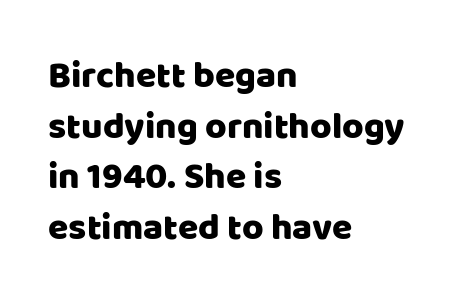
Q: Is the text italic (slanted)? A: No, it is upright.
Q: Is the typeface a serif or a sans-serif typeface? A: Sans-serif.
Q: Is the text underlined? A: No.
Q: How is the paragraph aligned? A: Left-aligned.
Q: Is the spacing between letters normal or unusually wide? A: Normal.
Q: Is the spacing between lines tight, normal or loose? A: Normal.
Q: Width (condensed, normal, or wide)? A: Normal.
Q: Stroke contrast? A: Low.
Q: x-height? A: Large.
Q: Monospaced? A: No.
